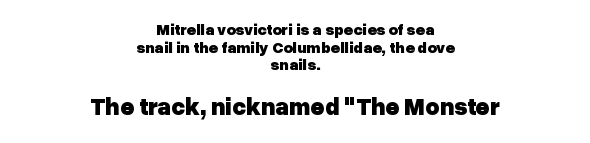
Q: Is the text bold? A: Yes.
Q: Is the text italic (slanted)? A: No, it is upright.
Q: Is the text underlined? A: No.
Q: How is the paragraph aligned? A: Centered.
Q: Is the spacing between letters normal or unusually wide? A: Normal.
Q: Is the spacing between lines tight, normal or loose? A: Tight.
Q: Which block of text is set in a larger size, the first (top) or the second (bottom)? A: The second (bottom) one.
